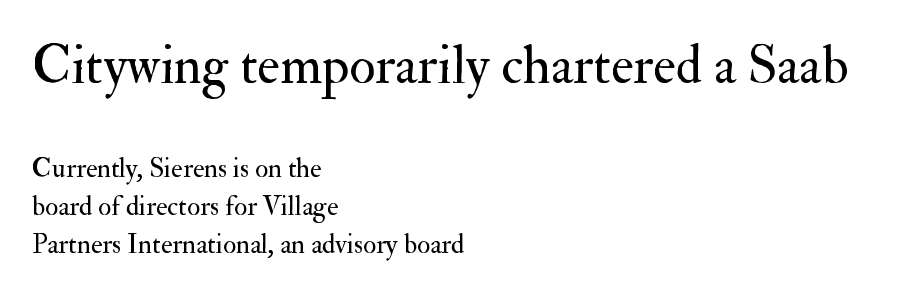
These lines are set flush left with a ragged right edge. When letters stand straight like this, we call the style roman or upright. These lines keep a tight, regular rhythm from letter to letter. Quick note: underline off. The weight would be labelled regular, book, light, or lighter still. The passage shown is typeset with a serif family.
